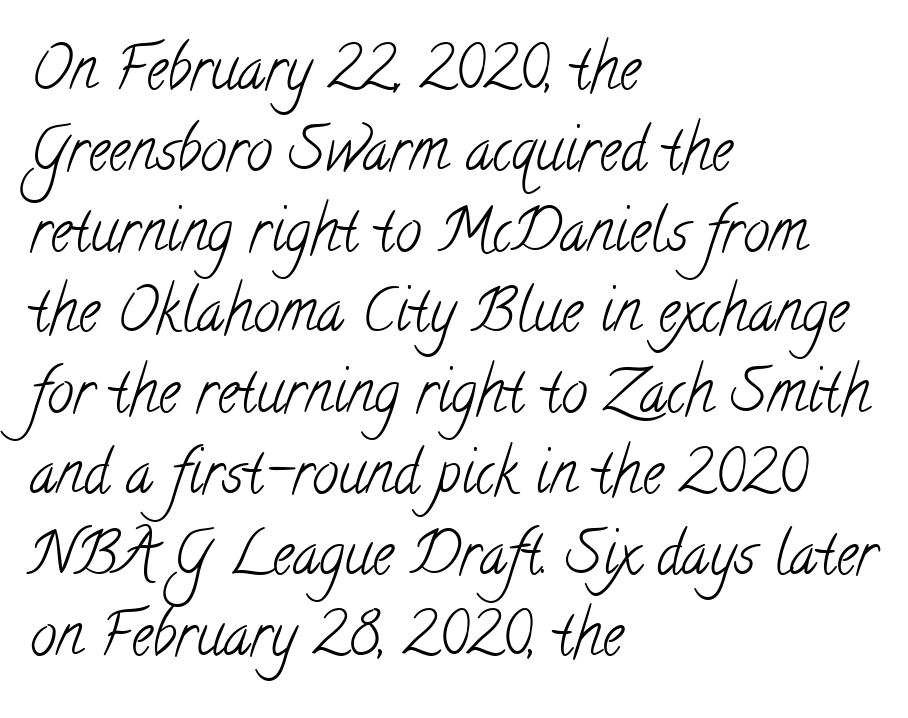
The image shows 59 px light, condensed type; set left-aligned, normal line spacing (1.37x), normal letter spacing, not underlined; low stroke contrast and a small x-height.
